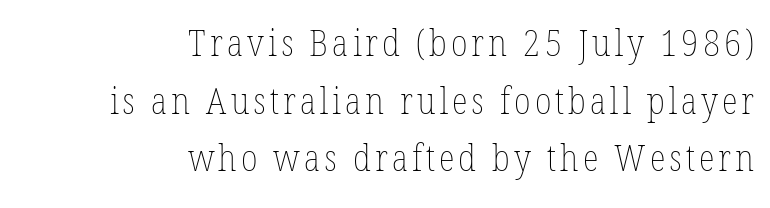
The image shows 37 px thin, condensed type, upright; set right-aligned, normal line spacing (1.56x), not underlined; low stroke contrast and a medium x-height.
